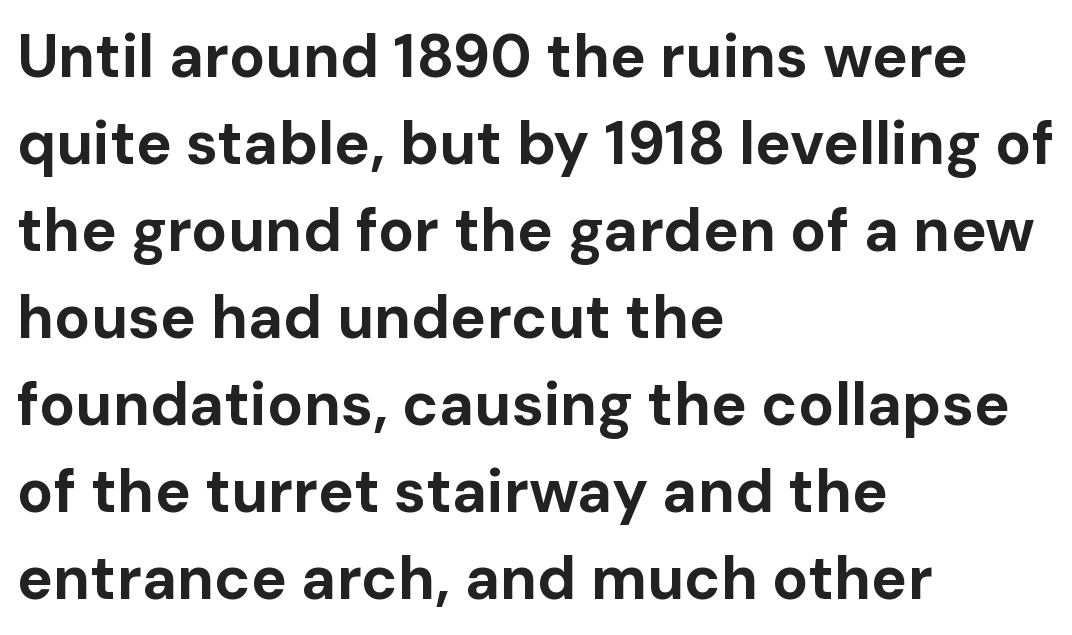
{"serif": "no", "italic": "no", "bold": "yes", "weight": "bold", "width": "normal", "stroke_contrast": "low", "x_height": "medium", "monospaced": "no", "underline": "no", "align": "left", "line_spacing": "normal", "line_spacing_ratio": 1.45, "letter_spacing": "normal", "letter_spacing_em": 0.0, "glyph_px": 60}
